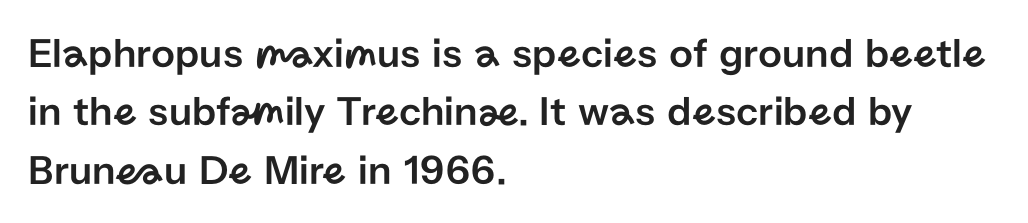
{"serif": "no", "italic": "no", "width": "normal", "stroke_contrast": "low", "x_height": "medium", "monospaced": "no", "underline": "no", "align": "left", "line_spacing": "normal", "line_spacing_ratio": 1.39, "letter_spacing": "normal", "letter_spacing_em": 0.0, "glyph_px": 42}
